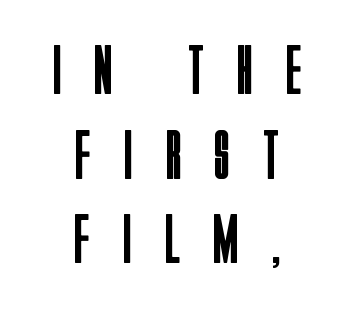
{"serif": "no", "italic": "no", "bold": "no", "weight": "regular", "width": "condensed", "stroke_contrast": "low", "x_height": "large", "monospaced": "no", "underline": "no", "align": "center", "line_spacing_ratio": 1.21, "letter_spacing": "wide", "letter_spacing_em": 0.49, "glyph_px": 70}
